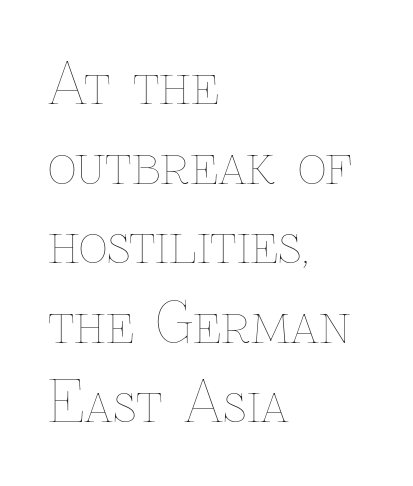
Q: Is the text bold? A: No.
Q: Is the text italic (slanted)? A: No, it is upright.
Q: Is the text underlined? A: No.
Q: How is the paragraph aligned? A: Left-aligned.
Q: Is the spacing between letters normal or unusually wide? A: Normal.
Q: Is the spacing between lines tight, normal or loose? A: Normal.
Q: Width (condensed, normal, or wide)? A: Normal.
Q: Stroke contrast? A: Low.
Q: x-height? A: Medium.
Q: Monospaced? A: No.
